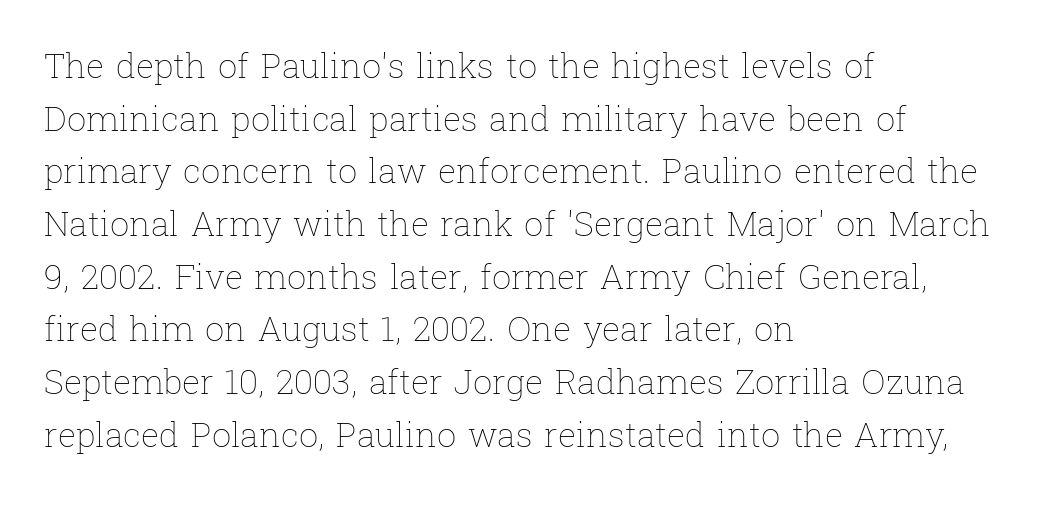
The image shows 34 px thin type, upright; set left-aligned, normal line spacing (1.55x), normal letter spacing, not underlined; low stroke contrast and a medium x-height.
